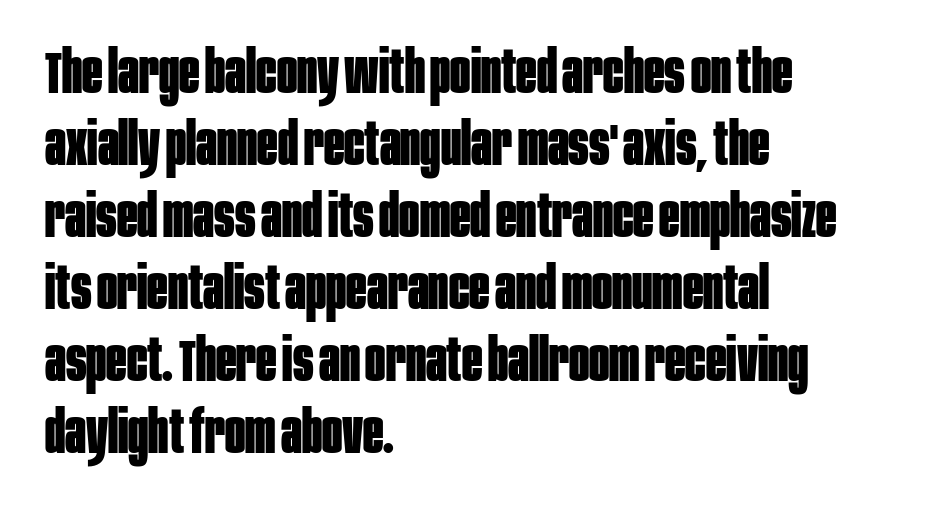
{"serif": "no", "italic": "no", "bold": "yes", "weight": "bold", "width": "condensed", "stroke_contrast": "low", "x_height": "large", "monospaced": "no", "underline": "no", "align": "left", "line_spacing_ratio": 1.2, "letter_spacing": "normal", "letter_spacing_em": 0.0, "glyph_px": 60}
